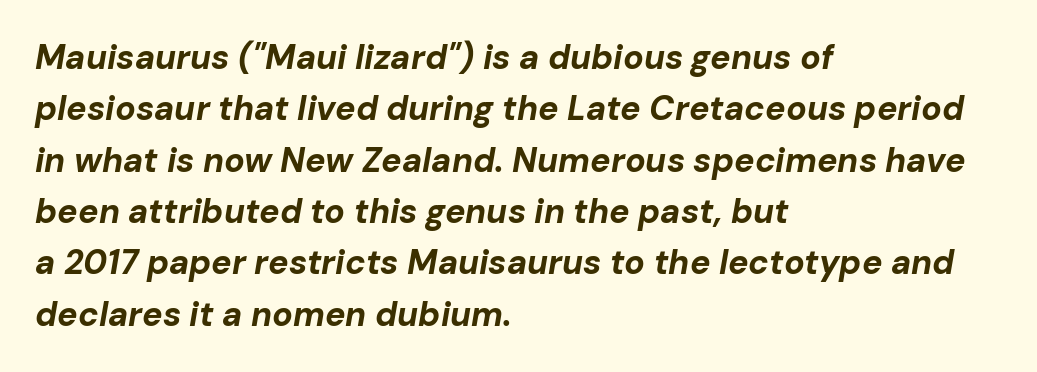
Honestly, the row spacing looks completely unremarkable. In terms of posture, this sample is oblique. Strong, thick strokes mark this as bold type. A typesetter would call this proportional, since set widths differ per character.
